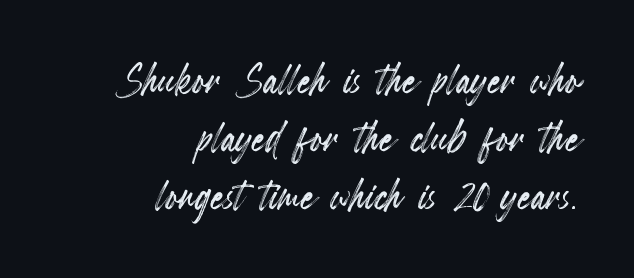
{"width": "condensed", "x_height": "small", "monospaced": "no", "underline": "no", "align": "right", "line_spacing": "tight", "line_spacing_ratio": 1.07, "letter_spacing": "normal", "letter_spacing_em": 0.0, "glyph_px": 54}
